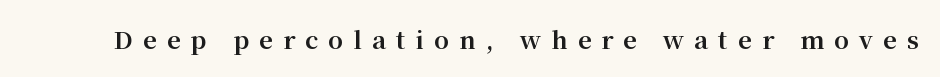
{"italic": "no", "bold": "yes", "underline": "no", "letter_spacing": "wide", "letter_spacing_em": 0.42, "glyph_px": 24}
